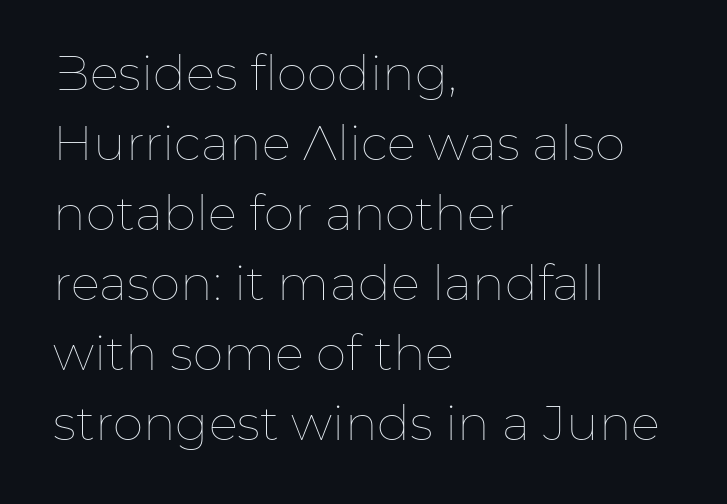
{"italic": "no", "bold": "no", "weight": "thin", "width": "normal", "stroke_contrast": "low", "x_height": "medium", "monospaced": "no", "underline": "no", "align": "left", "line_spacing": "normal", "line_spacing_ratio": 1.43, "letter_spacing": "normal", "letter_spacing_em": 0.0, "glyph_px": 49}
